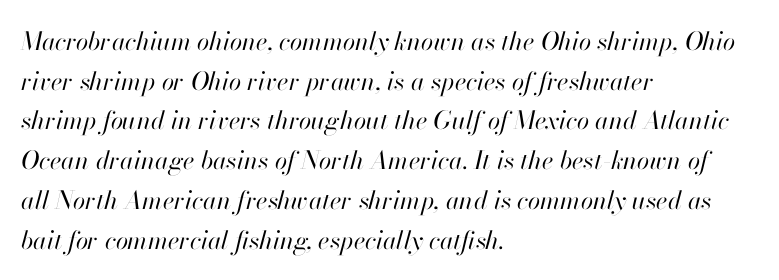
Leading matches the norm, producing a regular column. Honestly, there is no underline to notice here at all. A student would call this left alignment; a typographer would say flush left, rag right. The lettering tilts uniformly, giving the passage an italic look.
